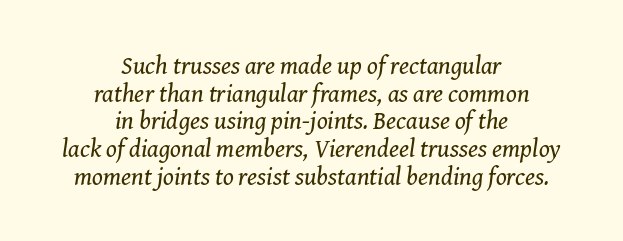
Q: Is the text bold? A: No.
Q: Is the text italic (slanted)? A: Yes, it leans right by about 8 degrees.
Q: Is the text underlined? A: No.
Q: How is the paragraph aligned? A: Centered.
Q: Is the spacing between letters normal or unusually wide? A: Normal.
Q: Is the spacing between lines tight, normal or loose? A: Tight.
